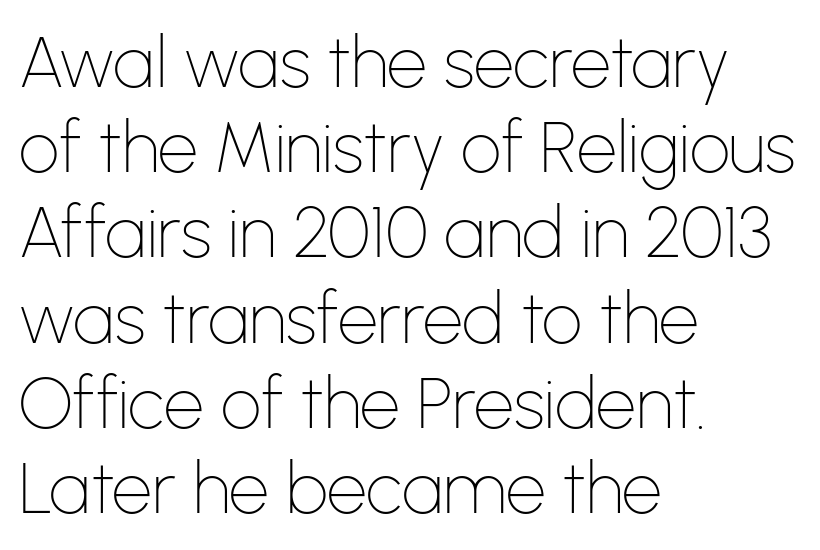
{"serif": "no", "italic": "no", "bold": "no", "weight": "thin", "width": "normal", "stroke_contrast": "low", "x_height": "medium", "monospaced": "no", "underline": "no", "align": "left", "line_spacing_ratio": 1.2, "letter_spacing": "normal", "letter_spacing_em": 0.0, "glyph_px": 71}
